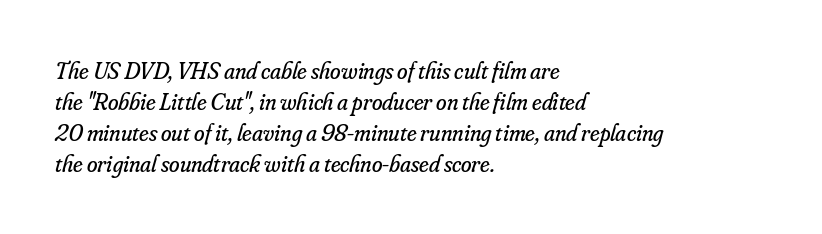
Q: Is the text bold? A: No.
Q: Is the text italic (slanted)? A: Yes, it leans right by about 16 degrees.
Q: Is the text underlined? A: No.
Q: How is the paragraph aligned? A: Left-aligned.
Q: Is the spacing between letters normal or unusually wide? A: Normal.
Q: Is the spacing between lines tight, normal or loose? A: Normal.
